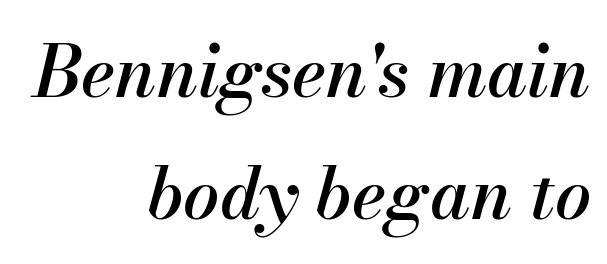
The image shows 72 px text type, italic (leaning right); set right-aligned, normal line spacing (1.69x), normal letter spacing, not underlined; medium stroke contrast and a small x-height.
